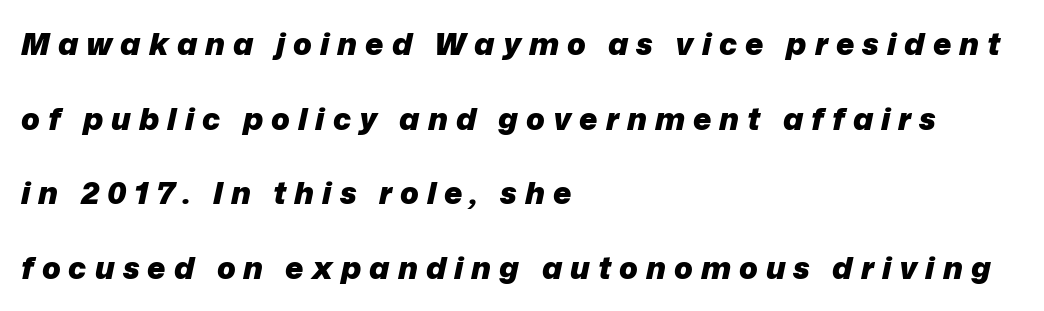
Q: Is the text bold? A: Yes.
Q: Is the text italic (slanted)? A: Yes, it leans right by about 12 degrees.
Q: Is the text underlined? A: No.
Q: How is the paragraph aligned? A: Left-aligned.
Q: Is the spacing between letters normal or unusually wide? A: Unusually wide.
Q: Is the spacing between lines tight, normal or loose? A: Loose.
Q: Width (condensed, normal, or wide)? A: Normal.
Q: Stroke contrast? A: Low.
Q: x-height? A: Medium.
Q: Monospaced? A: No.
